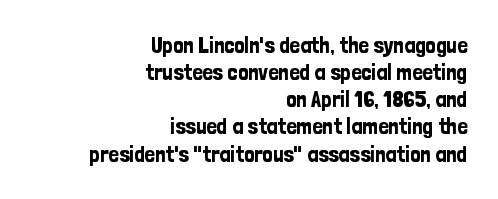
The image shows 23 px text type, upright; set right-aligned, line spacing 1.18x, normal letter spacing, not underlined.
